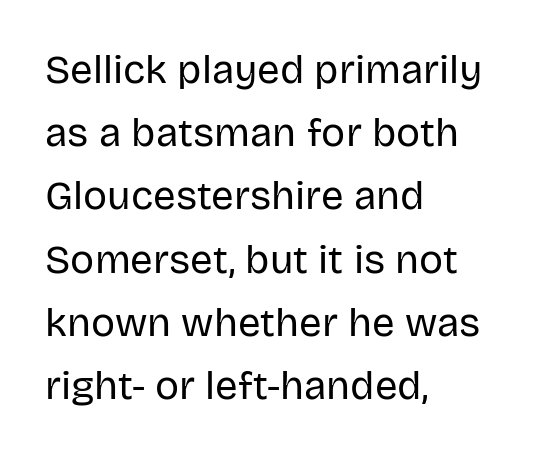
{"serif": "no", "italic": "no", "bold": "no", "weight": "regular", "width": "normal", "stroke_contrast": "low", "x_height": "large", "monospaced": "no", "underline": "no", "align": "left", "line_spacing": "normal", "line_spacing_ratio": 1.58, "letter_spacing": "normal", "letter_spacing_em": 0.0, "glyph_px": 40}
